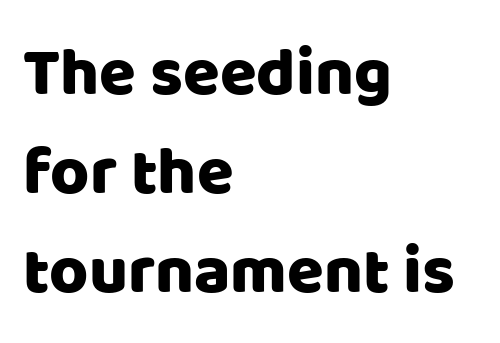
{"serif": "no", "italic": "no", "width": "normal", "stroke_contrast": "low", "x_height": "large", "monospaced": "no", "underline": "no", "align": "left", "line_spacing": "normal", "line_spacing_ratio": 1.48, "letter_spacing": "normal", "letter_spacing_em": 0.0, "glyph_px": 67}
